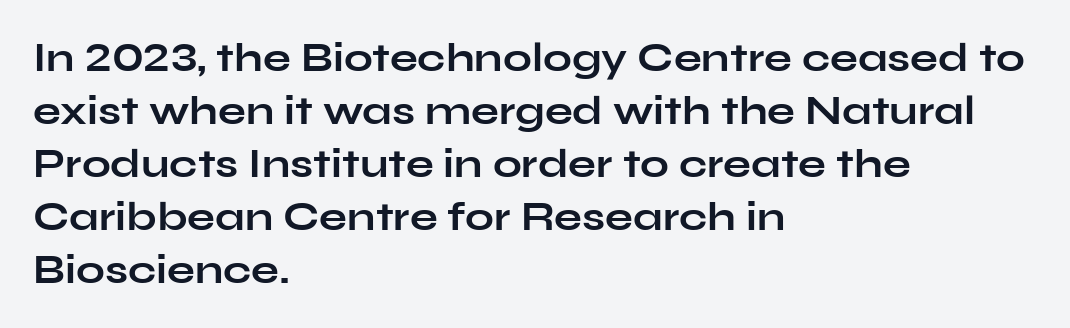
Q: Is the text bold? A: Yes.
Q: Is the text italic (slanted)? A: No, it is upright.
Q: Is the typeface a serif or a sans-serif typeface? A: Sans-serif.
Q: Is the text underlined? A: No.
Q: How is the paragraph aligned? A: Left-aligned.
Q: Is the spacing between letters normal or unusually wide? A: Normal.
Q: Is the spacing between lines tight, normal or loose? A: Normal.
Q: Width (condensed, normal, or wide)? A: Wide.
Q: Stroke contrast? A: Low.
Q: x-height? A: Medium.
Q: Monospaced? A: No.
